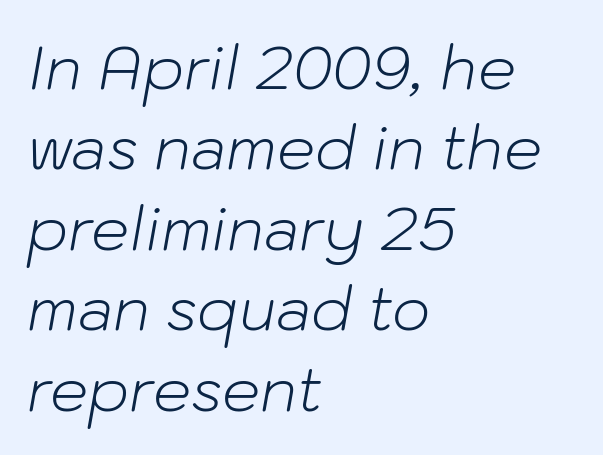
Q: Is the text bold? A: No.
Q: Is the text italic (slanted)? A: Yes, it leans right by about 10 degrees.
Q: Is the text underlined? A: No.
Q: How is the paragraph aligned? A: Left-aligned.
Q: Is the spacing between letters normal or unusually wide? A: Normal.
Q: Is the spacing between lines tight, normal or loose? A: Normal.
Q: Width (condensed, normal, or wide)? A: Normal.
Q: Stroke contrast? A: Low.
Q: x-height? A: Medium.
Q: Monospaced? A: No.
